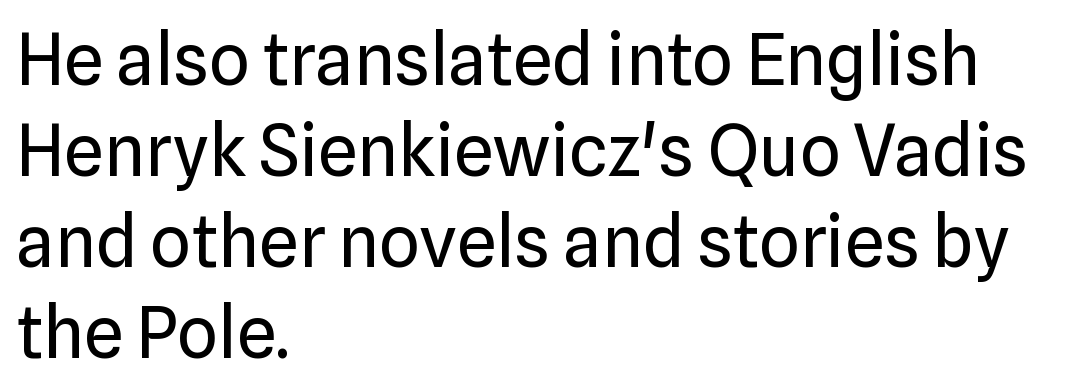
{"serif": "no", "italic": "no", "bold": "no", "weight": "regular", "width": "normal", "stroke_contrast": "low", "x_height": "medium", "monospaced": "no", "underline": "no", "align": "left", "line_spacing": "normal", "line_spacing_ratio": 1.28, "letter_spacing": "normal", "letter_spacing_em": 0.0, "glyph_px": 71}
